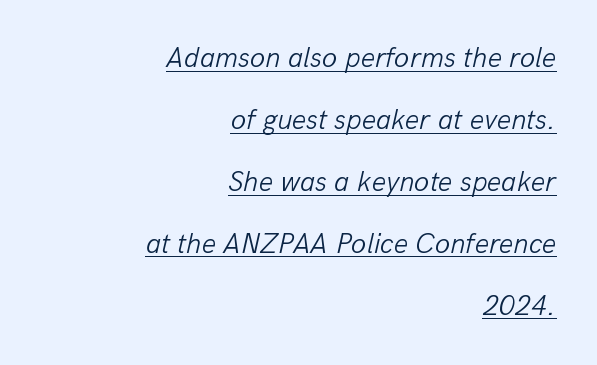
{"italic": "yes", "lean": "right", "slant_degrees": 13, "bold": "no", "weight": "light", "width": "normal", "stroke_contrast": "low", "x_height": "medium", "monospaced": "no", "underline": "yes", "align": "right", "line_spacing": "loose", "line_spacing_ratio": 2.21, "letter_spacing": "normal", "letter_spacing_em": 0.0, "glyph_px": 28}
